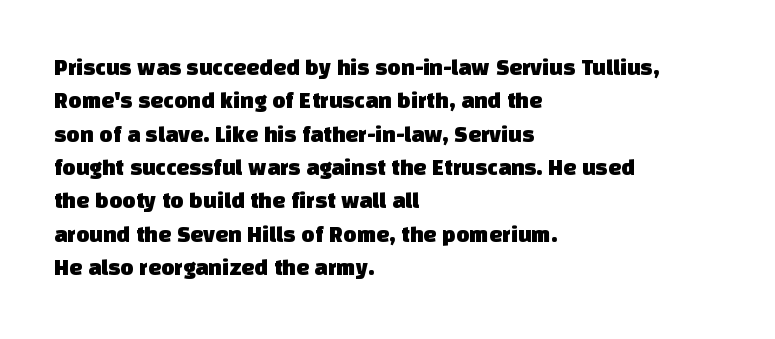
{"underline": "no", "align": "left", "line_spacing": "normal", "line_spacing_ratio": 1.45, "letter_spacing": "normal", "letter_spacing_em": 0.0, "glyph_px": 23}
